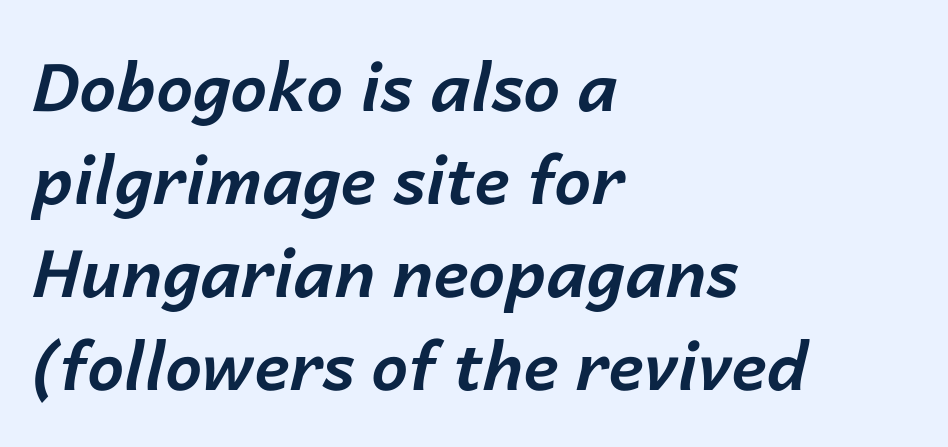
{"italic": "yes", "lean": "right", "slant_degrees": 14, "bold": "yes", "weight": "bold", "width": "normal", "stroke_contrast": "low", "x_height": "medium", "monospaced": "no", "underline": "no", "align": "left", "line_spacing": "normal", "line_spacing_ratio": 1.41, "letter_spacing": "normal", "letter_spacing_em": 0.0, "glyph_px": 66}
